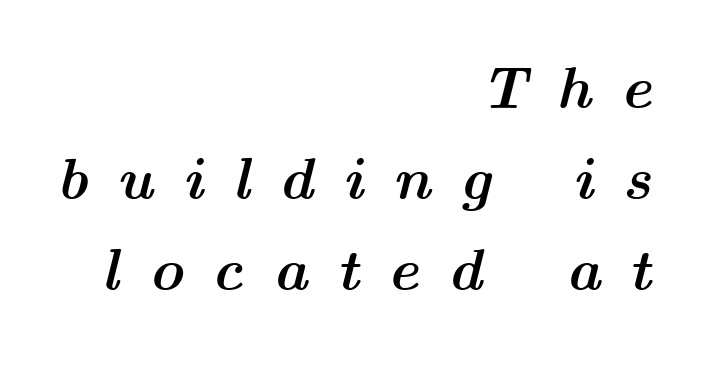
The image shows 59 px semibold, wide type, italic (leaning right); set right-aligned, normal line spacing (1.54x), unusually wide letter spacing (+0.49 em), not underlined; medium stroke contrast and a medium x-height.
